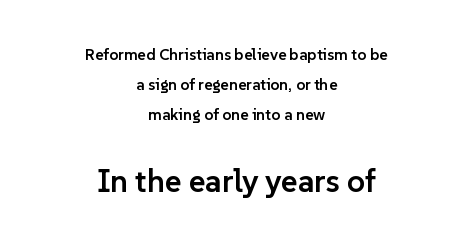
Q: Is the text bold? A: Semi-bold.
Q: Is the text italic (slanted)? A: No, it is upright.
Q: Is the typeface a serif or a sans-serif typeface? A: Sans-serif.
Q: Is the text underlined? A: No.
Q: How is the paragraph aligned? A: Centered.
Q: Is the spacing between letters normal or unusually wide? A: Normal.
Q: Which block of text is set in a larger size, the first (top) or the second (bottom)? A: The second (bottom) one.
Q: Width (condensed, normal, or wide)? A: Normal.
Q: Stroke contrast? A: Low.
Q: x-height? A: Medium.
Q: Monospaced? A: No.
